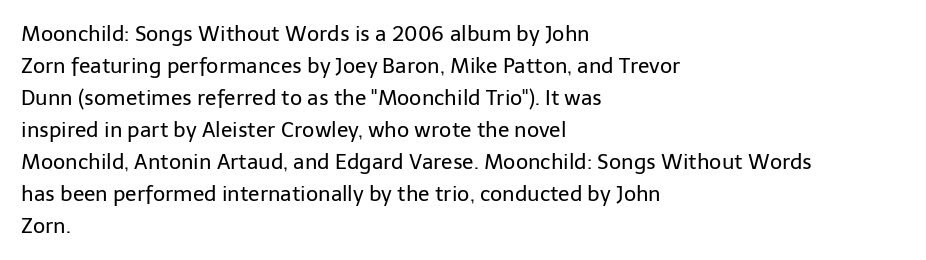
Vertical strokes here are truly vertical. The paragraph has a hard left edge and a soft right edge. The rendering uses a moderate line-height, typical for paragraphs. The cut favours lightness, reaching ordinary text weight at its darkest.
